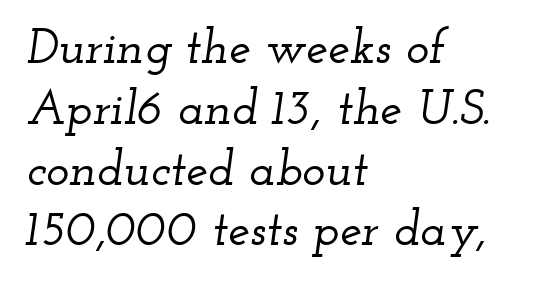
These lines are rendered in a variable-pitch font. Casual observation: everything's shoved over to the left. A bare baseline throughout the passage. The text carries the slant typical of an italic or oblique font. There is no visible air inserted between adjacent glyphs. You can tell from the footed stems that serif type was used.
